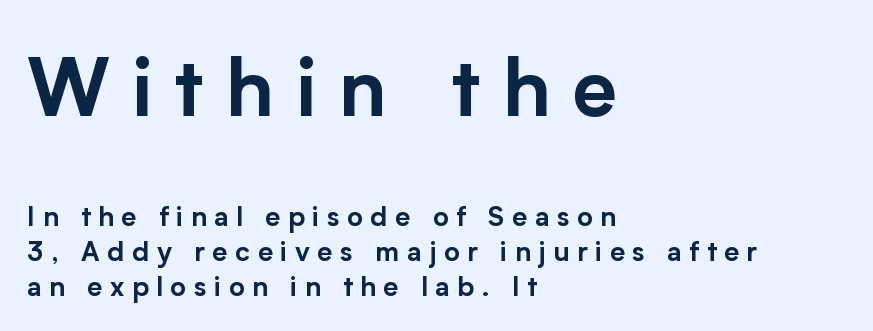
The image shows 80 px sans-serif type, upright; set left-aligned, normal line spacing (1.3x), unusually wide letter spacing (+0.28 em), not underlined; the first (top) block is 2.96x larger; low stroke contrast and a medium x-height.
